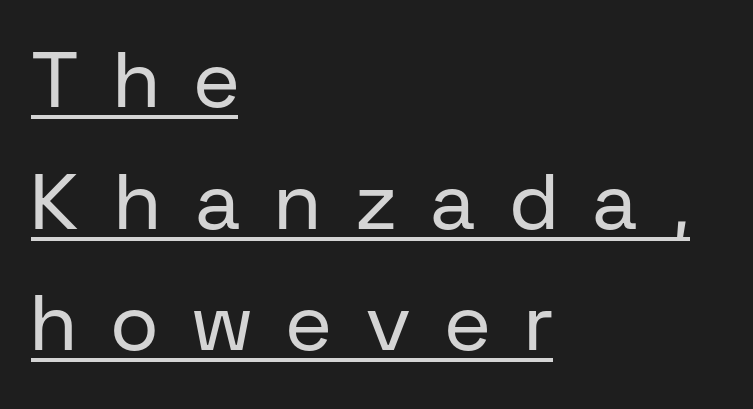
{"serif": "no", "italic": "no", "bold": "no", "weight": "regular", "width": "normal", "stroke_contrast": "low", "x_height": "medium", "monospaced": "no", "underline": "yes", "align": "left", "line_spacing": "normal", "line_spacing_ratio": 1.54, "letter_spacing": "wide", "letter_spacing_em": 0.45, "glyph_px": 79}
